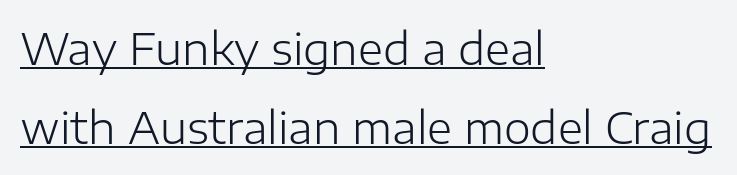
The image shows 43 px light sans-serif type, upright; set left-aligned, line spacing 1.84x, normal letter spacing, underlined; low stroke contrast and a medium x-height.
